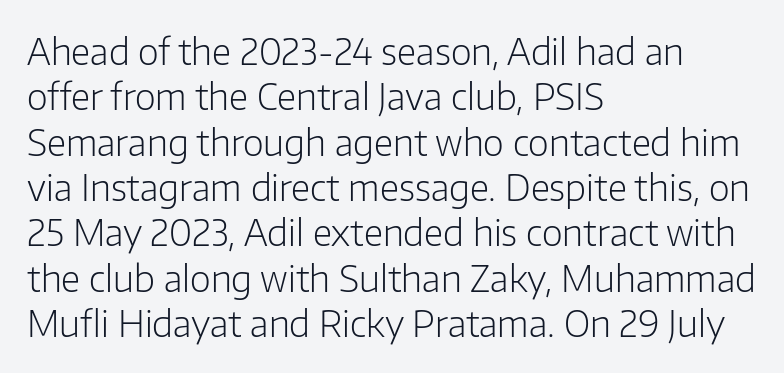
If you drew a ruler down the left edge, every line would touch it. The block of text has a typical density, with ordinary space between rows. Looks like regular typesetting: each glyph gets only the width it needs. The weight would be labelled regular, book, light, or lighter still.
